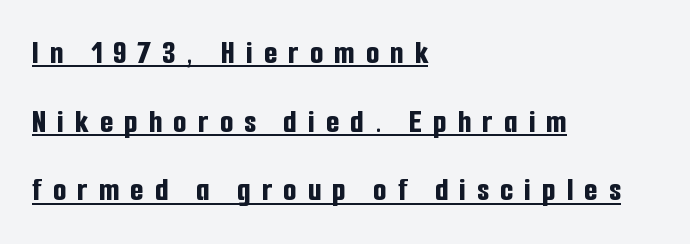
{"serif": "no", "italic": "no", "bold": "yes", "weight": "bold", "width": "condensed", "stroke_contrast": "low", "x_height": "medium", "monospaced": "no", "underline": "yes", "align": "left", "line_spacing": "loose", "line_spacing_ratio": 2.02, "letter_spacing": "wide", "letter_spacing_em": 0.33, "glyph_px": 34}
